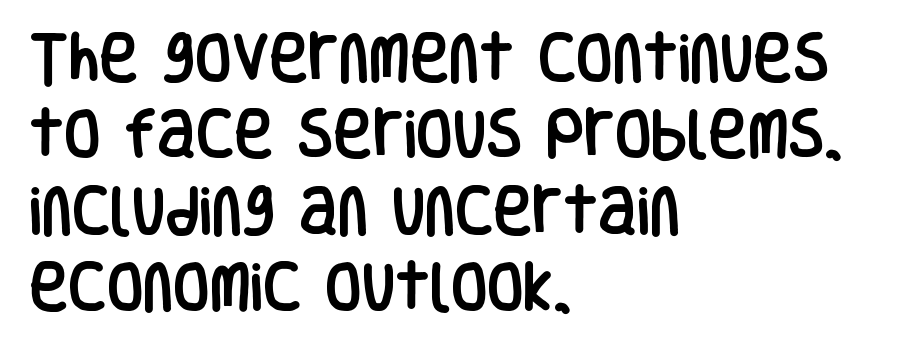
The image shows 53 px condensed sans-serif type, upright; set left-aligned, normal line spacing (1.44x), normal letter spacing, not underlined; low stroke contrast and a large x-height.
